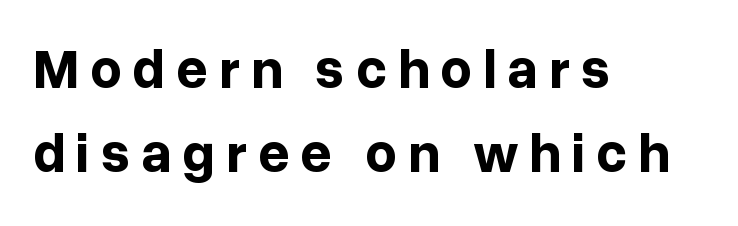
Q: Is the text bold? A: Yes.
Q: Is the text italic (slanted)? A: No, it is upright.
Q: Is the typeface a serif or a sans-serif typeface? A: Sans-serif.
Q: Is the text underlined? A: No.
Q: How is the paragraph aligned? A: Left-aligned.
Q: Is the spacing between letters normal or unusually wide? A: Unusually wide.
Q: Is the spacing between lines tight, normal or loose? A: Normal.
Q: Width (condensed, normal, or wide)? A: Normal.
Q: Stroke contrast? A: Low.
Q: x-height? A: Medium.
Q: Monospaced? A: No.
